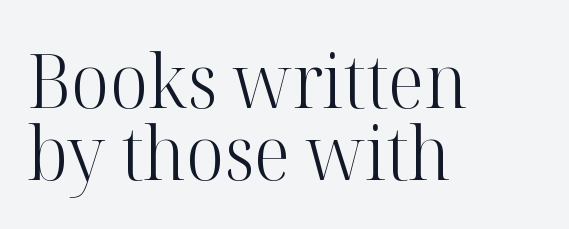
The image shows 75 px light serif type, upright; set left-aligned, tight line spacing (0.96x), normal letter spacing, not underlined; high stroke contrast and a medium x-height.
